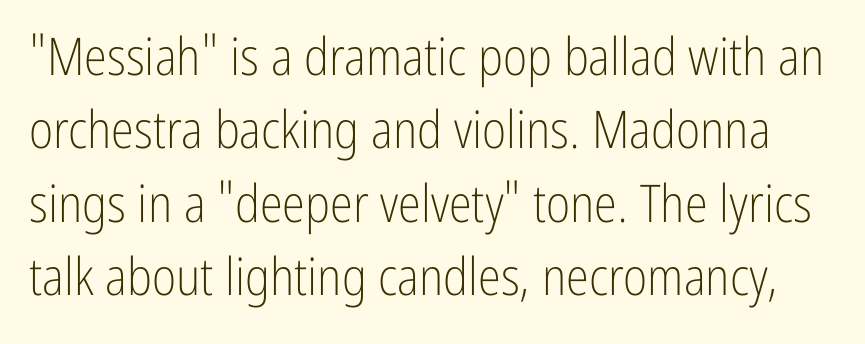
Q: Is the text bold? A: No.
Q: Is the text italic (slanted)? A: No, it is upright.
Q: Is the typeface a serif or a sans-serif typeface? A: Sans-serif.
Q: Is the text underlined? A: No.
Q: Is the spacing between letters normal or unusually wide? A: Normal.
Q: Is the spacing between lines tight, normal or loose? A: Normal.
Q: Width (condensed, normal, or wide)? A: Condensed.
Q: Stroke contrast? A: Low.
Q: x-height? A: Medium.
Q: Monospaced? A: No.
